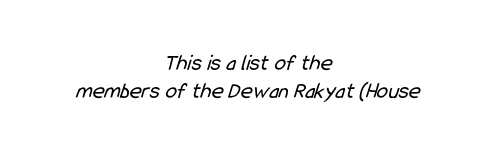
The image shows 23 px text type; set centered, line spacing 1.21x, normal letter spacing, not underlined.
